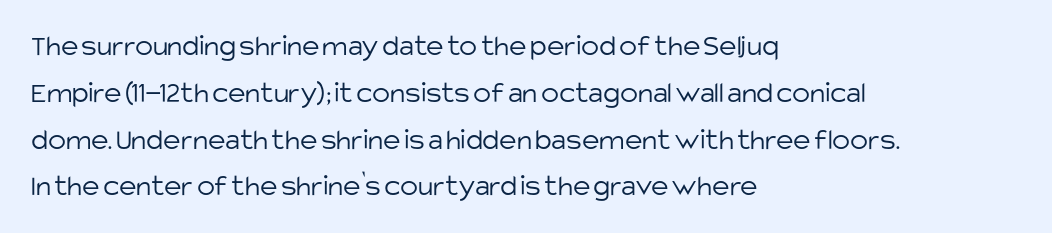
A typesetter would call this zero additional tracking. These lines are set flush left with a ragged right edge. Stroke mass is kept to a normal reading level or below. Just letters on the line, the space beneath them empty.
